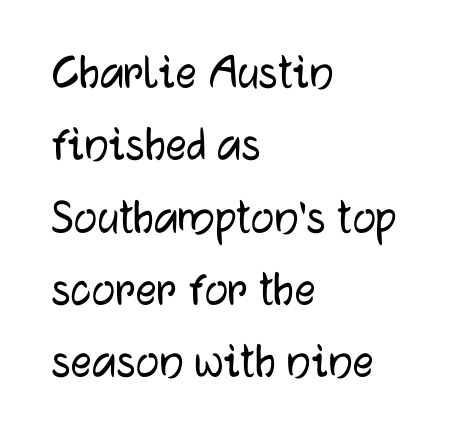
{"serif": "no", "italic": "no", "width": "normal", "stroke_contrast": "low", "x_height": "medium", "monospaced": "no", "underline": "no", "align": "left", "line_spacing": "normal", "line_spacing_ratio": 1.39, "letter_spacing": "normal", "letter_spacing_em": 0.0, "glyph_px": 52}
